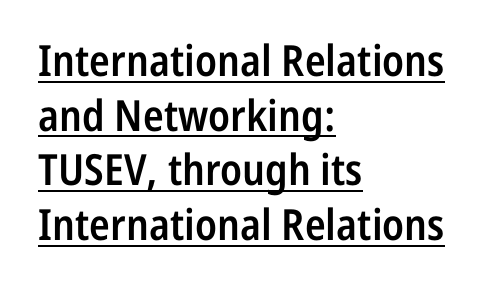
The image shows 43 px semibold, condensed sans-serif type, upright; set left-aligned, normal line spacing (1.27x), normal letter spacing, underlined; low stroke contrast and a medium x-height.
